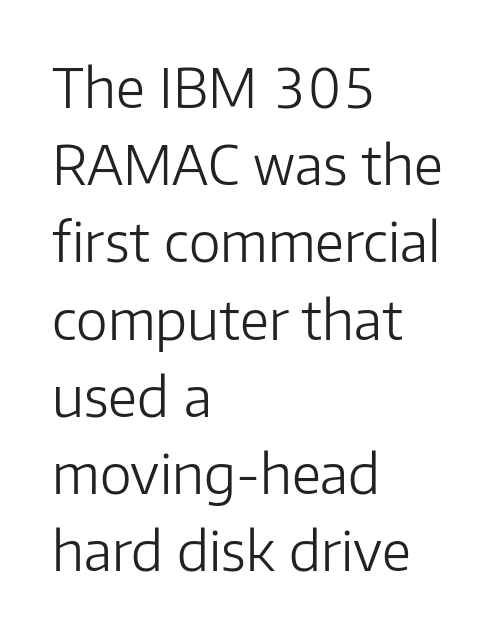
Q: Is the text bold? A: No.
Q: Is the text italic (slanted)? A: No, it is upright.
Q: Is the typeface a serif or a sans-serif typeface? A: Sans-serif.
Q: Is the text underlined? A: No.
Q: How is the paragraph aligned? A: Left-aligned.
Q: Is the spacing between letters normal or unusually wide? A: Normal.
Q: Is the spacing between lines tight, normal or loose? A: Normal.
Q: Width (condensed, normal, or wide)? A: Normal.
Q: Stroke contrast? A: Low.
Q: x-height? A: Medium.
Q: Monospaced? A: No.
